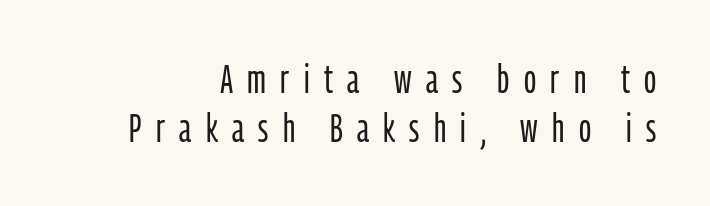
{"serif": "no", "italic": "no", "bold": "no", "weight": "light", "width": "condensed", "stroke_contrast": "low", "x_height": "medium", "monospaced": "no", "underline": "no", "line_spacing_ratio": 1.22, "letter_spacing": "wide", "letter_spacing_em": 0.36, "glyph_px": 40}
